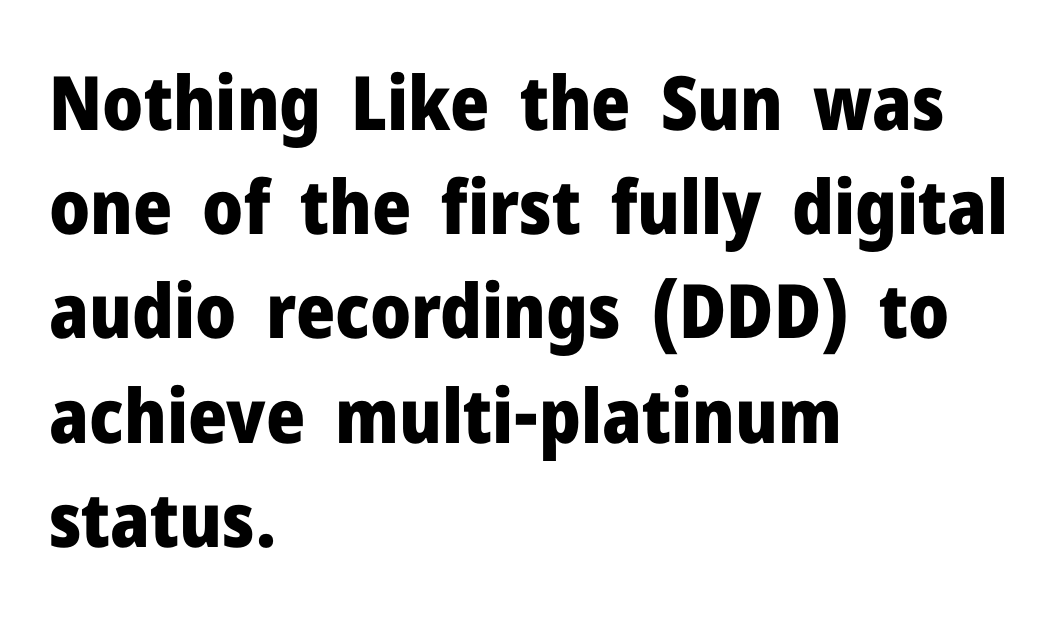
The rendering uses a bold face; every stroke is thick and dark. The paragraph has a hard left edge and a soft right edge. Horizontal bands of white between lines are of average thickness. Beneath every word, the page is bare. Think of a printed novel: that variable character pitch is what you see here.
